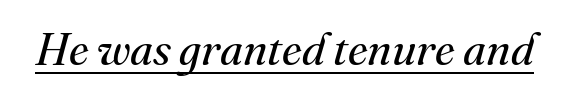
The rendering shows small feet on the letterforms — a serif design. The rendering keeps characters at their native spacing. Rendered with sloped, italic letterforms. Ink coverage per letter is moderate at most. The rendered words wear a rule along their underside. Spacing verdict: proportional, widths tailored to each character.
